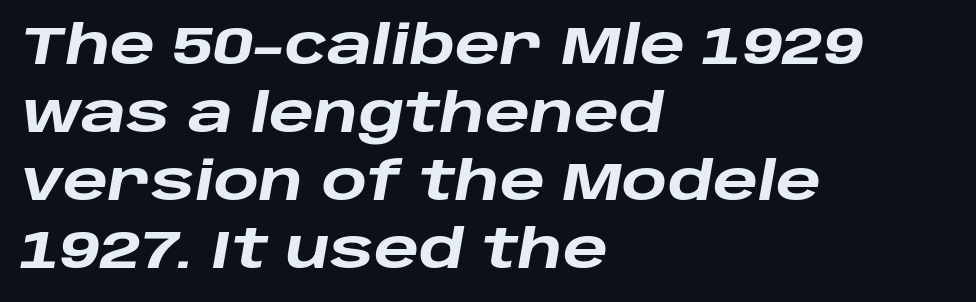
The image shows 53 px heavy, wide type, italic (leaning right); set left-aligned, normal line spacing (1.28x), normal letter spacing, not underlined; low stroke contrast and a large x-height.
